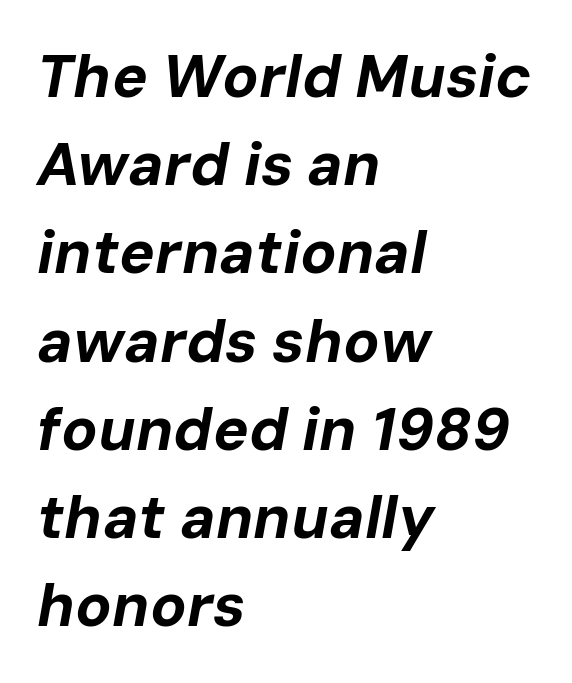
The image shows 60 px bold type, italic (leaning right); set left-aligned, normal line spacing (1.47x), normal letter spacing, not underlined; low stroke contrast and a medium x-height.
